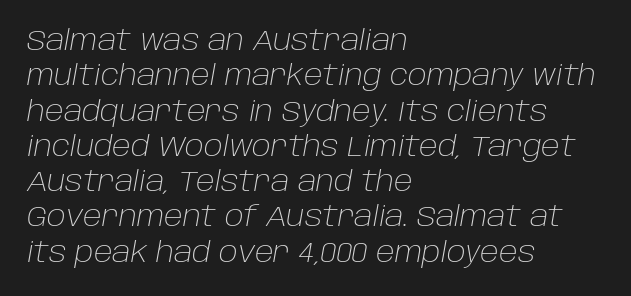
The image shows 28 px light type, italic (leaning right); set left-aligned, normal line spacing (1.26x), normal letter spacing, not underlined; low stroke contrast and a large x-height.
